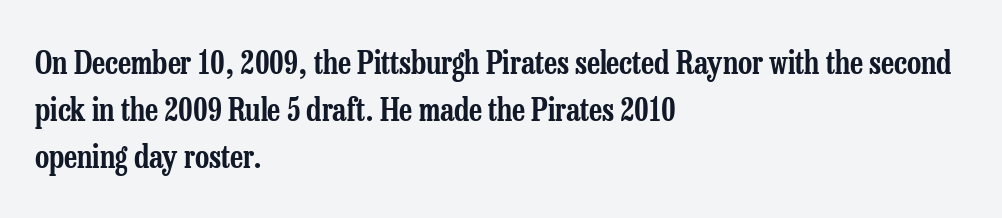
Q: Is the text italic (slanted)? A: No, it is upright.
Q: Is the typeface a serif or a sans-serif typeface? A: Serif.
Q: Is the text underlined? A: No.
Q: How is the paragraph aligned? A: Left-aligned.
Q: Is the spacing between letters normal or unusually wide? A: Normal.
Q: Is the spacing between lines tight, normal or loose? A: Normal.
Q: Width (condensed, normal, or wide)? A: Condensed.
Q: Stroke contrast? A: Low.
Q: x-height? A: Medium.
Q: Monospaced? A: No.
